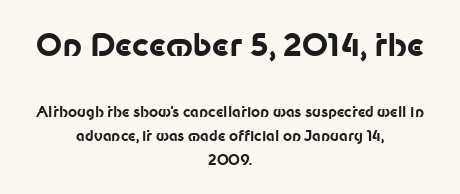
The image shows 31 px bold sans-serif type, upright; set centered, line spacing 1.71x, normal letter spacing, not underlined; the first (top) block is 2.21x larger; low stroke contrast and a medium x-height.
